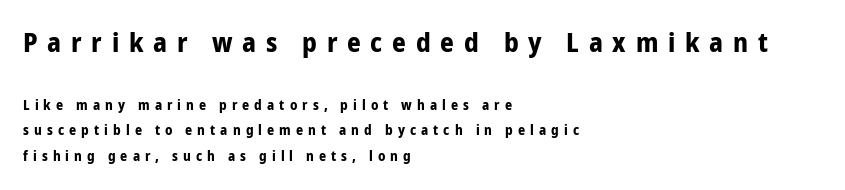
{"italic": "no", "bold": "yes", "underline": "no", "align": "left", "line_spacing_ratio": 1.85, "letter_spacing": "wide", "letter_spacing_em": 0.36, "larger_block": "first", "size_ratio": 1.93, "glyph_px": 27}
